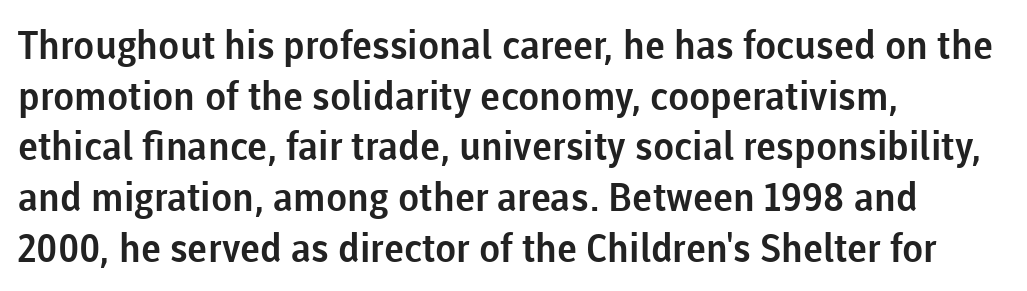
The image shows 39 px sans-serif type, upright; set left-aligned, normal line spacing (1.3x), normal letter spacing, not underlined; low stroke contrast and a medium x-height.
